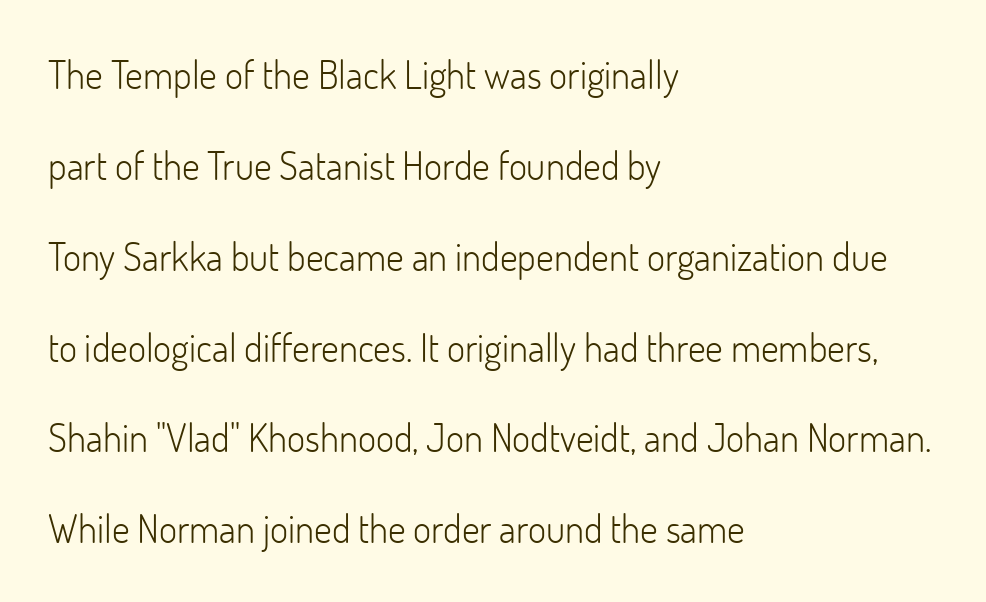
Q: Is the text bold? A: No.
Q: Is the text italic (slanted)? A: No, it is upright.
Q: Is the typeface a serif or a sans-serif typeface? A: Sans-serif.
Q: Is the text underlined? A: No.
Q: How is the paragraph aligned? A: Left-aligned.
Q: Is the spacing between letters normal or unusually wide? A: Normal.
Q: Is the spacing between lines tight, normal or loose? A: Loose.
Q: Width (condensed, normal, or wide)? A: Normal.
Q: Stroke contrast? A: Low.
Q: x-height? A: Small.
Q: Monospaced? A: No.
